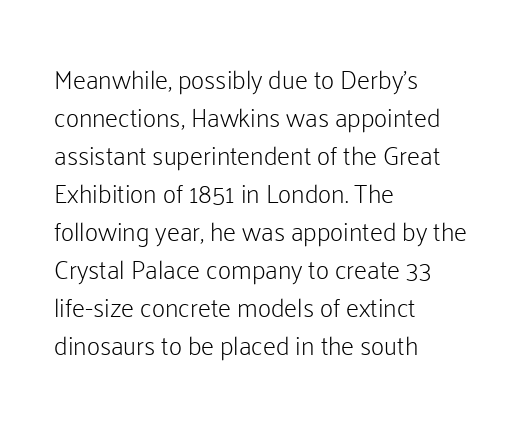
Visually the block forms a straight wall on the left and a jagged coastline on the right. Caption: standard tracking, unaltered. The type sits square on the baseline with zero lean. Weight: not bold — regular or lighter.
